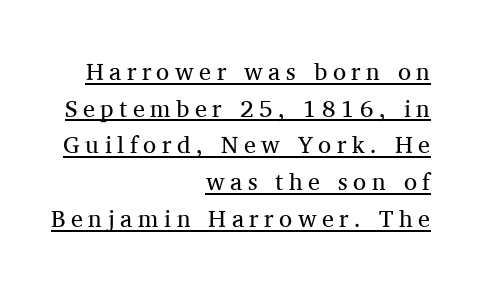
The image shows 24 px text type, upright; set right-aligned, normal line spacing (1.53x), unusually wide letter spacing (+0.23 em), underlined.
